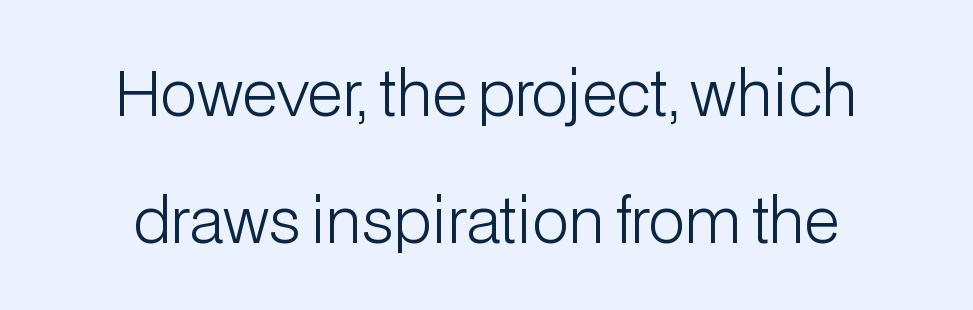
Q: Is the text bold? A: No.
Q: Is the text italic (slanted)? A: No, it is upright.
Q: Is the typeface a serif or a sans-serif typeface? A: Sans-serif.
Q: Is the text underlined? A: No.
Q: How is the paragraph aligned? A: Centered.
Q: Is the spacing between letters normal or unusually wide? A: Normal.
Q: Is the spacing between lines tight, normal or loose? A: Loose.
Q: Width (condensed, normal, or wide)? A: Normal.
Q: Stroke contrast? A: Low.
Q: x-height? A: Medium.
Q: Monospaced? A: No.
